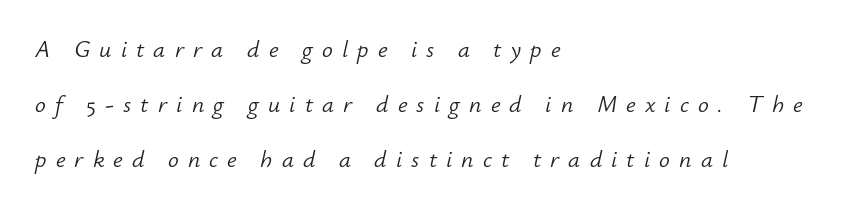
In terms of leading, this rendering errs on the spacious side. Display-style spreading of the glyphs; the letterfit is very open. Rule under the text: the space is simply empty. Compared with a centered layout, this one pins lines to the left instead. Stems and bowls with no extra thickness — not bold. Would a proofreader flag this as italicized? Yes.
